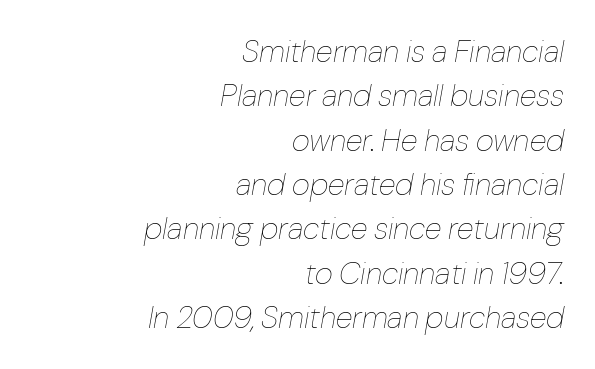
The image shows 31 px thin type, italic (leaning right); set right-aligned, normal line spacing (1.43x), normal letter spacing, not underlined; low stroke contrast and a medium x-height.
